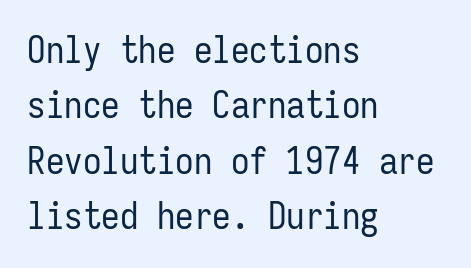
The image shows 37 px regular-weight, condensed sans-serif type, upright, monospaced; set left-aligned, normal line spacing (1.5x), normal letter spacing, not underlined; low stroke contrast and a medium x-height.
